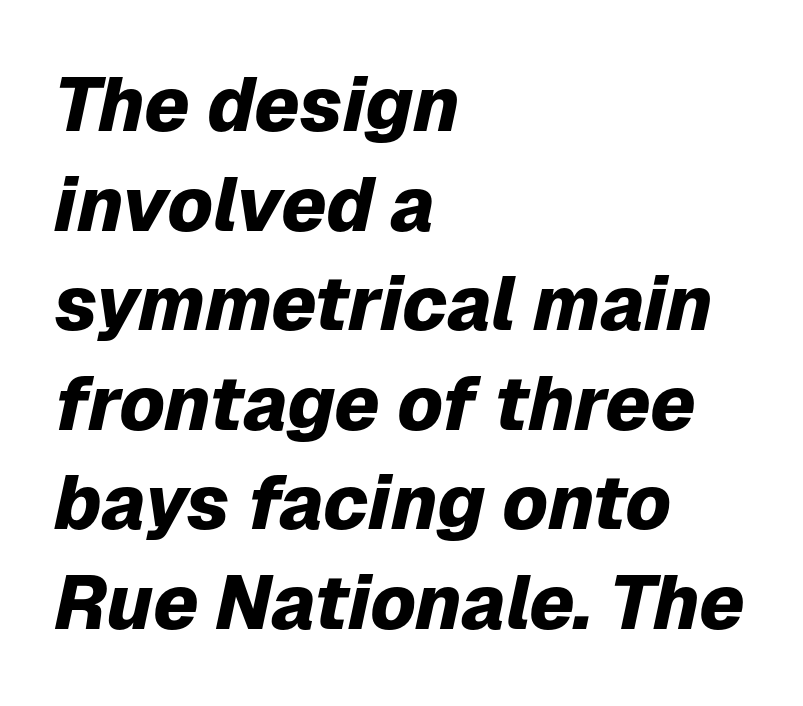
The image shows 76 px heavy type, italic (leaning right); set left-aligned, normal line spacing (1.31x), normal letter spacing, not underlined; low stroke contrast and a medium x-height.
